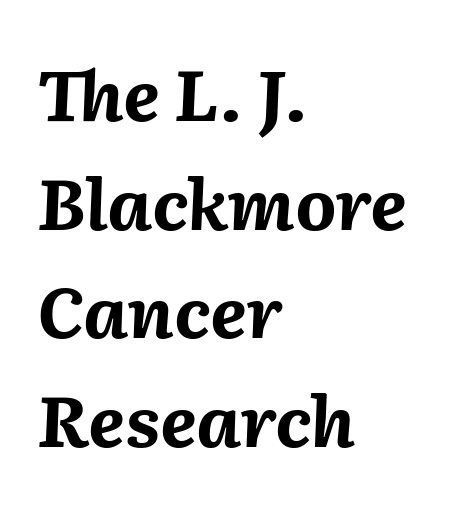
The words here are not underlined. The letterforms sit shoulder to shoulder at normal distance. The passage shown leans; its letterforms are oblique. You could not count columns in this text — the font is proportionally spaced. Students, observe: this is what conventionally led text looks like.
